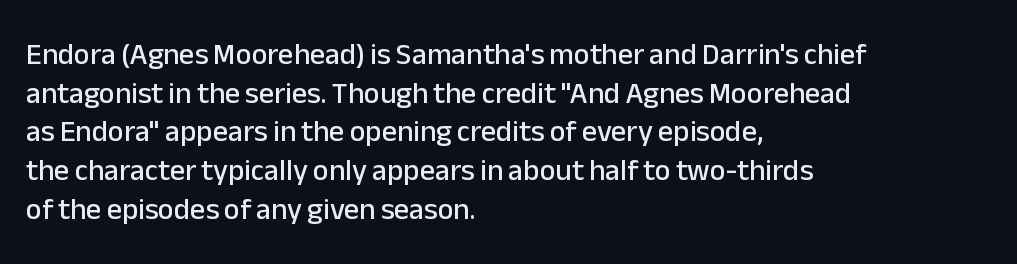
The image shows 30 px sans-serif type, upright; set left-aligned, normal line spacing (1.29x), normal letter spacing, not underlined; low stroke contrast and a medium x-height.
